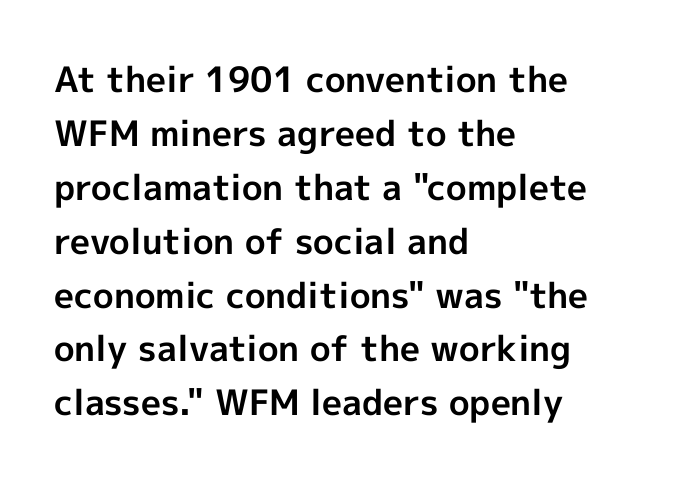
These lines sit exactly where default settings would place them. Check where the strokes stop: nothing finishes them off — pure sans. Is the letter spacing exaggerated? No — it looks like the ordinary default. The passage shown is emphatically bold.
